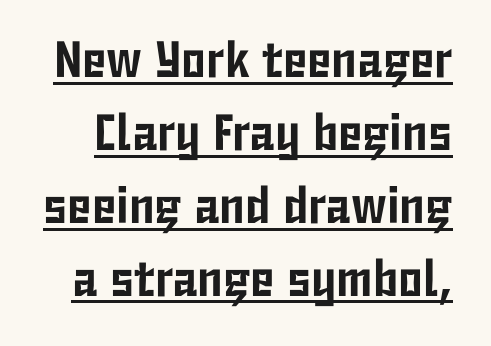
{"serif": "no", "italic": "no", "width": "condensed", "stroke_contrast": "low", "x_height": "medium", "monospaced": "no", "underline": "yes", "line_spacing": "normal", "line_spacing_ratio": 1.43, "letter_spacing": "normal", "letter_spacing_em": 0.0, "glyph_px": 51}
